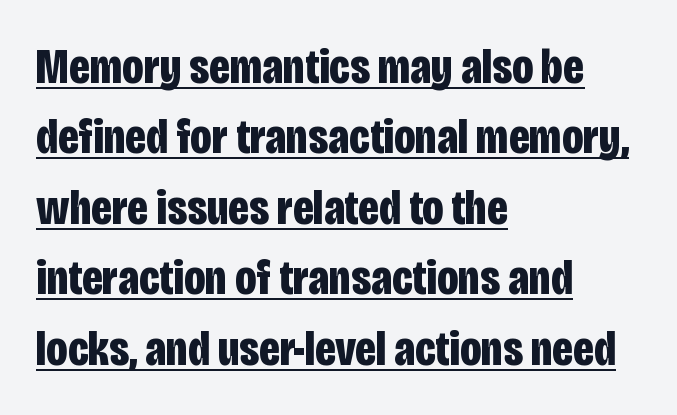
{"serif": "no", "italic": "no", "bold": "yes", "weight": "bold", "width": "condensed", "stroke_contrast": "low", "x_height": "large", "monospaced": "no", "underline": "yes", "align": "left", "line_spacing": "normal", "line_spacing_ratio": 1.41, "letter_spacing": "normal", "letter_spacing_em": 0.0, "glyph_px": 50}
